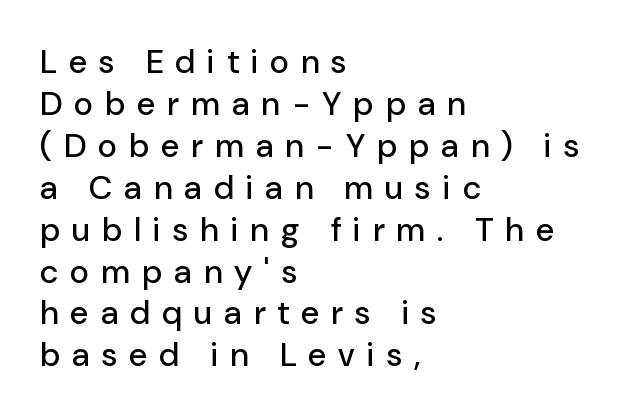
The image shows 33 px sans-serif type, upright; set left-aligned, normal line spacing (1.27x), unusually wide letter spacing (+0.37 em), not underlined; low stroke contrast and a medium x-height.
